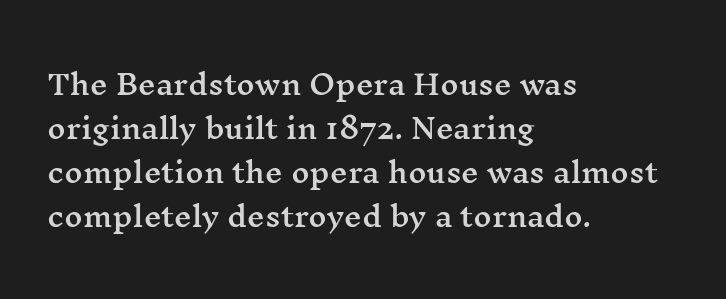
The image shows 28 px wide serif type, upright; set left-aligned, normal line spacing (1.57x), normal letter spacing, not underlined; medium stroke contrast and a medium x-height.
